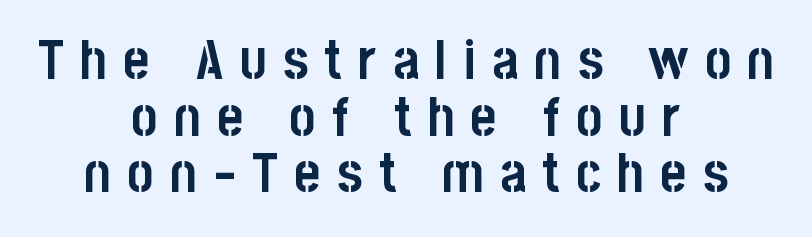
{"serif": "no", "italic": "no", "bold": "yes", "weight": "semibold", "width": "condensed", "stroke_contrast": "low", "x_height": "large", "monospaced": "no", "underline": "no", "align": "center", "line_spacing": "tight", "line_spacing_ratio": 1.01, "letter_spacing": "wide", "letter_spacing_em": 0.29, "glyph_px": 56}
